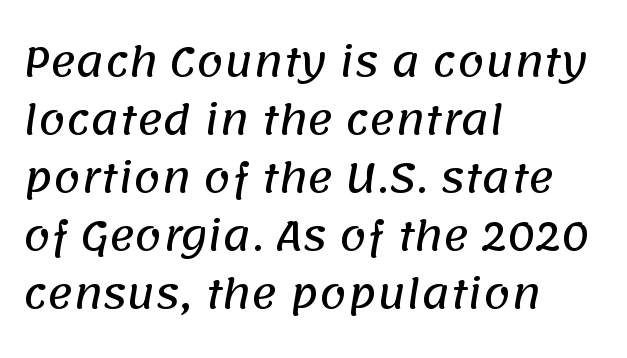
Q: Is the typeface a serif or a sans-serif typeface? A: Sans-serif.
Q: Is the text underlined? A: No.
Q: How is the paragraph aligned? A: Left-aligned.
Q: Is the spacing between letters normal or unusually wide? A: Normal.
Q: Is the spacing between lines tight, normal or loose? A: Normal.
Q: Width (condensed, normal, or wide)? A: Normal.
Q: Stroke contrast? A: Low.
Q: x-height? A: Large.
Q: Monospaced? A: No.
